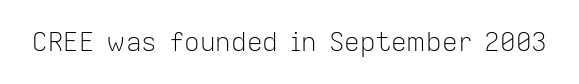
Q: Is the text bold? A: No.
Q: Is the text italic (slanted)? A: No, it is upright.
Q: Is the text underlined? A: No.
Q: Is the spacing between letters normal or unusually wide? A: Normal.
